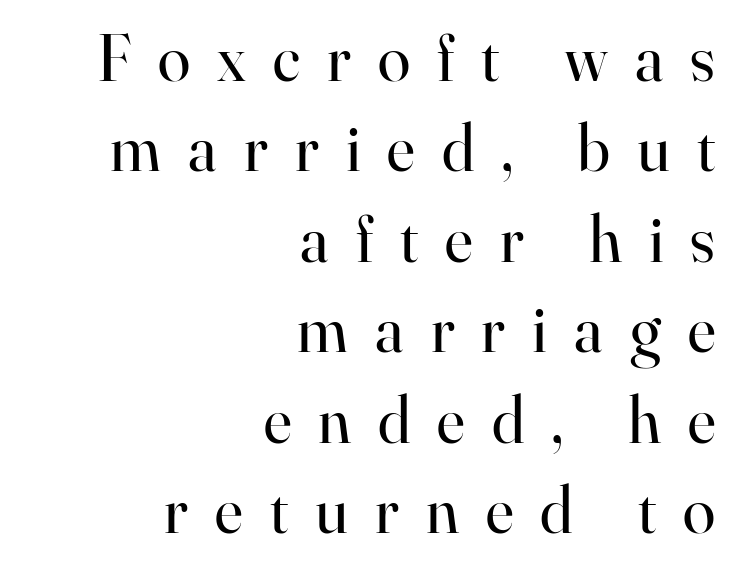
Quick note: interline space is typical. Every character sits straight up, as roman type does. Think of a printed novel: that variable character pitch is what you see here. Type without underlining.
